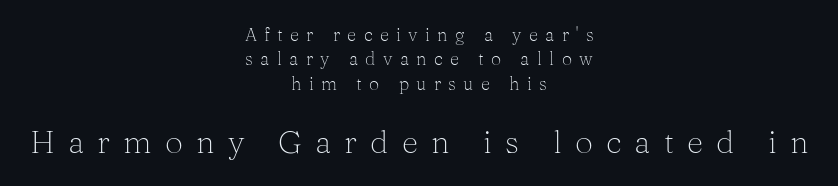
{"serif": "yes", "italic": "no", "bold": "no", "weight": "light", "width": "normal", "stroke_contrast": "medium", "x_height": "medium", "monospaced": "no", "underline": "no", "align": "center", "line_spacing": "normal", "line_spacing_ratio": 1.35, "letter_spacing": "wide", "letter_spacing_em": 0.41, "larger_block": "second", "size_ratio": 1.78, "glyph_px": 32}
